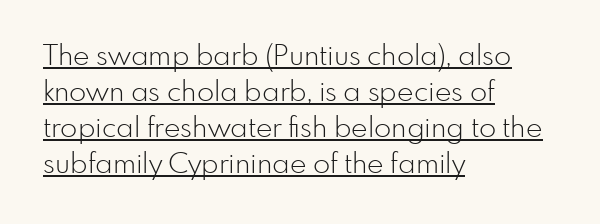
Proportional: the letters do not fall into vertical columns. The lines are quadded left. This block has exactly the height ordinary leading produces. Style check: upright.
